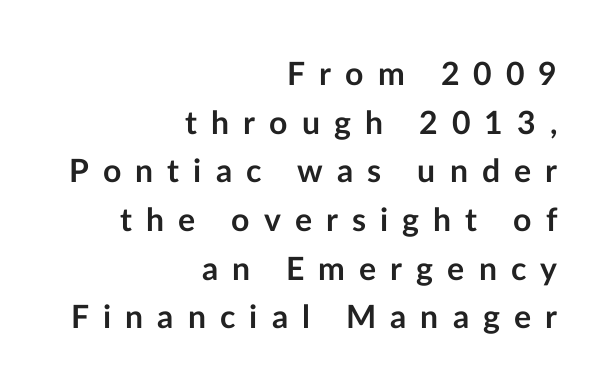
Q: Is the text bold? A: Yes.
Q: Is the text italic (slanted)? A: No, it is upright.
Q: Is the typeface a serif or a sans-serif typeface? A: Sans-serif.
Q: Is the text underlined? A: No.
Q: How is the paragraph aligned? A: Right-aligned.
Q: Is the spacing between letters normal or unusually wide? A: Unusually wide.
Q: Is the spacing between lines tight, normal or loose? A: Normal.
Q: Width (condensed, normal, or wide)? A: Normal.
Q: Stroke contrast? A: Low.
Q: x-height? A: Medium.
Q: Monospaced? A: No.
